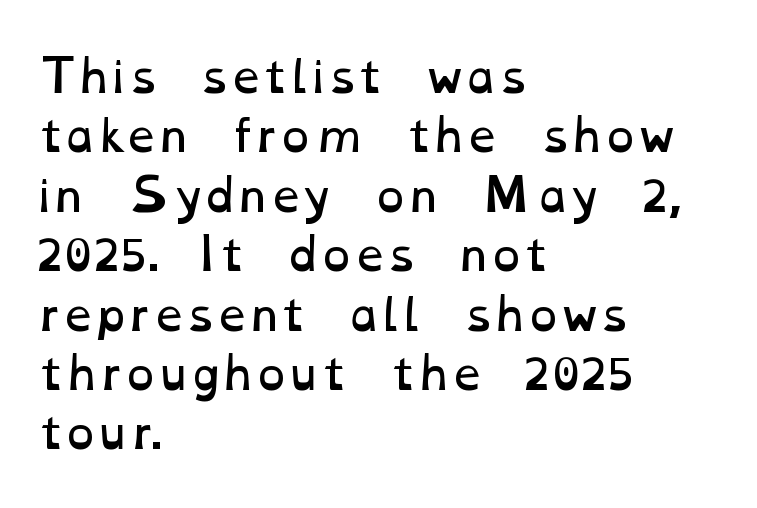
{"bold": "no", "weight": "regular", "width": "wide", "stroke_contrast": "low", "x_height": "medium", "monospaced": "no", "underline": "no", "align": "left", "line_spacing": "normal", "line_spacing_ratio": 1.35, "letter_spacing": "normal", "letter_spacing_em": 0.0, "glyph_px": 44}
